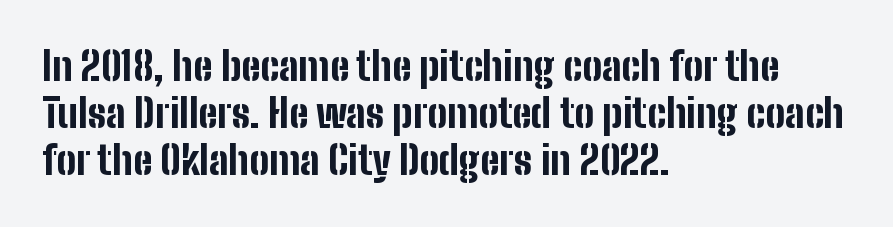
Q: Is the text bold? A: Yes.
Q: Is the text italic (slanted)? A: No, it is upright.
Q: Is the typeface a serif or a sans-serif typeface? A: Sans-serif.
Q: Is the text underlined? A: No.
Q: How is the paragraph aligned? A: Left-aligned.
Q: Is the spacing between letters normal or unusually wide? A: Normal.
Q: Width (condensed, normal, or wide)? A: Condensed.
Q: Stroke contrast? A: Low.
Q: x-height? A: Medium.
Q: Monospaced? A: No.
